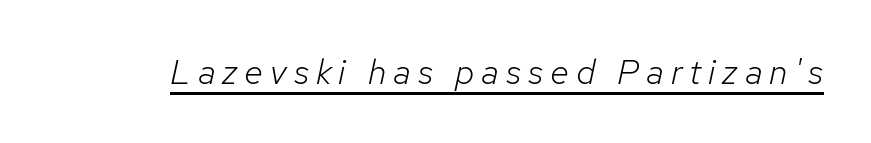
{"italic": "yes", "lean": "right", "slant_degrees": 12, "bold": "no", "weight": "light", "width": "normal", "stroke_contrast": "low", "x_height": "medium", "monospaced": "no", "underline": "yes", "letter_spacing": "wide", "letter_spacing_em": 0.2, "glyph_px": 35}
